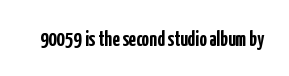
{"italic": "no", "bold": "yes", "underline": "no", "letter_spacing": "normal", "letter_spacing_em": 0.0, "glyph_px": 21}
